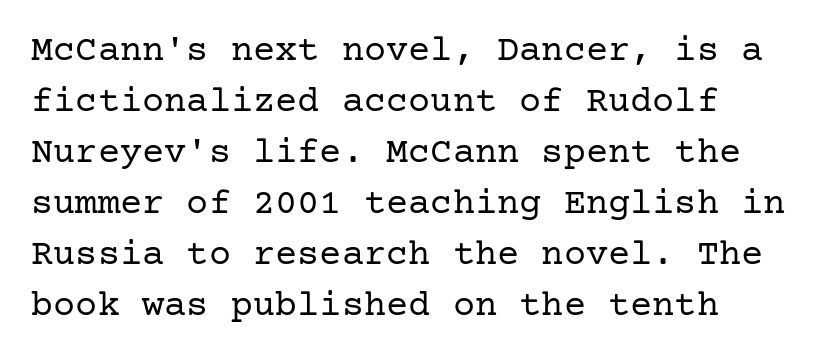
{"serif": "yes", "italic": "no", "bold": "no", "weight": "regular", "width": "normal", "stroke_contrast": "low", "x_height": "medium", "underline": "no", "align": "left", "line_spacing": "normal", "line_spacing_ratio": 1.38, "letter_spacing": "normal", "letter_spacing_em": 0.0, "glyph_px": 37}
